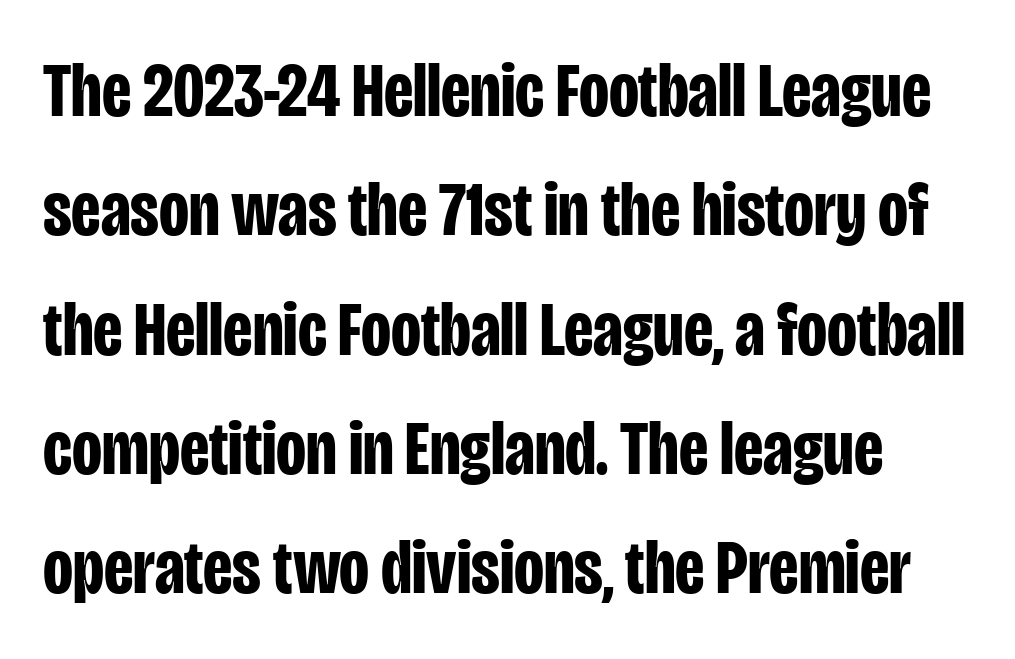
Unlike a traditional serif, this face leaves its strokes unadorned. Short note: letters normally spaced. Pretty heavy lettering here — definitely bold. In terms of leading, this rendering sits right in the middle.
